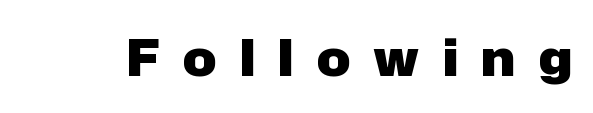
Q: Is the text bold? A: Yes.
Q: Is the text italic (slanted)? A: No, it is upright.
Q: Is the typeface a serif or a sans-serif typeface? A: Sans-serif.
Q: Is the text underlined? A: No.
Q: Is the spacing between letters normal or unusually wide? A: Unusually wide.
Q: Width (condensed, normal, or wide)? A: Normal.
Q: Stroke contrast? A: Low.
Q: x-height? A: Medium.
Q: Monospaced? A: No.
